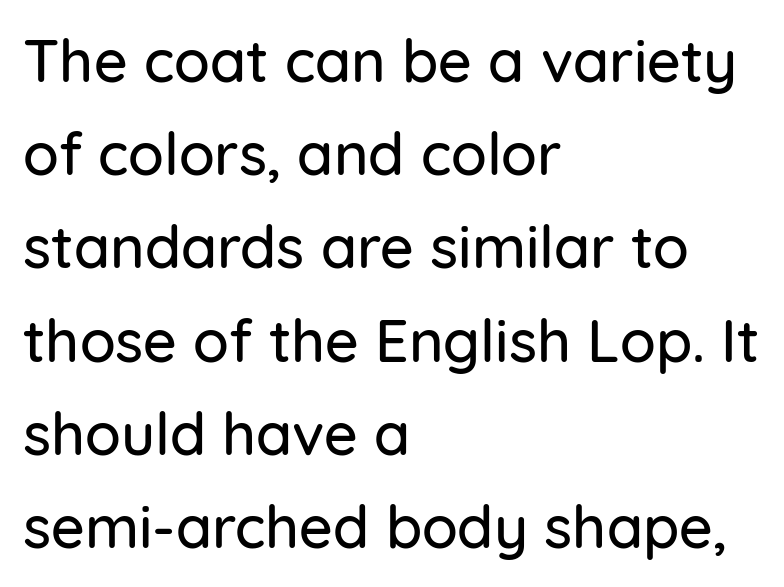
Where is the straight margin? On the left. Is this a fixed-width face? No — the glyphs have proportional, varying widths. Standard letterfit; no display-style spreading of the glyphs. Normally led — the rows are evenly, conventionally spaced.
